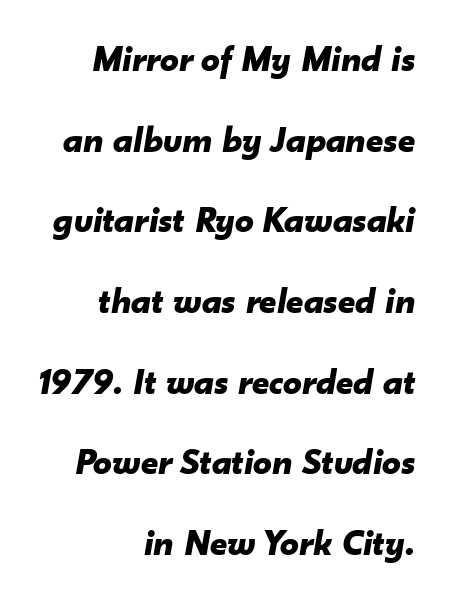
{"italic": "yes", "lean": "right", "slant_degrees": 10, "bold": "yes", "weight": "bold", "width": "normal", "stroke_contrast": "low", "x_height": "small", "monospaced": "no", "underline": "no", "align": "right", "line_spacing": "loose", "line_spacing_ratio": 2.18, "letter_spacing": "normal", "letter_spacing_em": 0.0, "glyph_px": 37}
